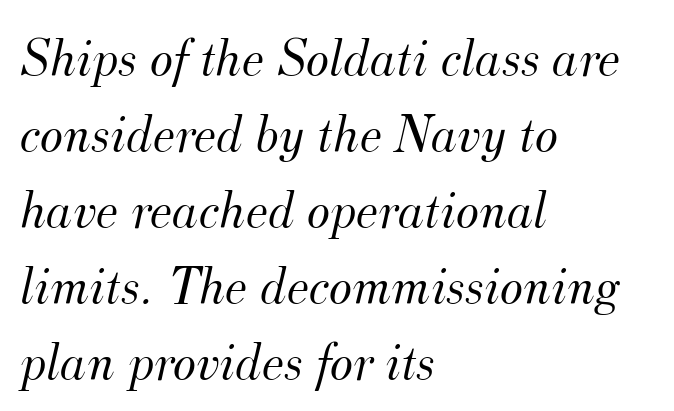
The image shows 55 px light serif type, italic (leaning right); set left-aligned, normal line spacing (1.38x), normal letter spacing, not underlined; medium stroke contrast and a small x-height.
